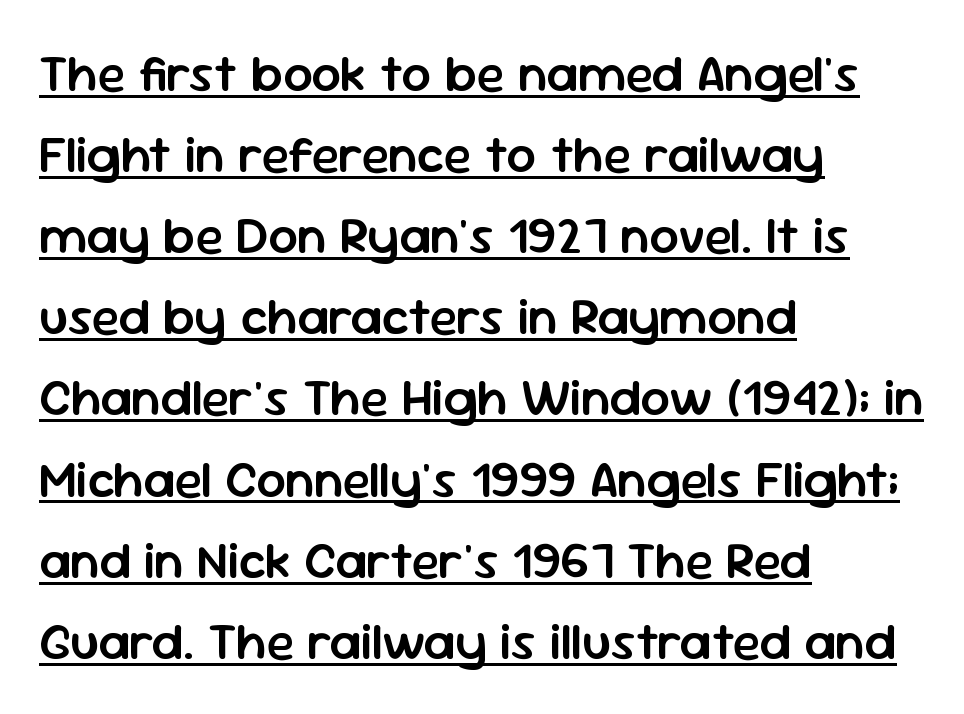
The type sits square on the baseline with zero lean. Moderately thickened strokes mark this as semibold type. Type style note: lacks serifs. A classic flush-left, rag-right setting is used for this passage.
